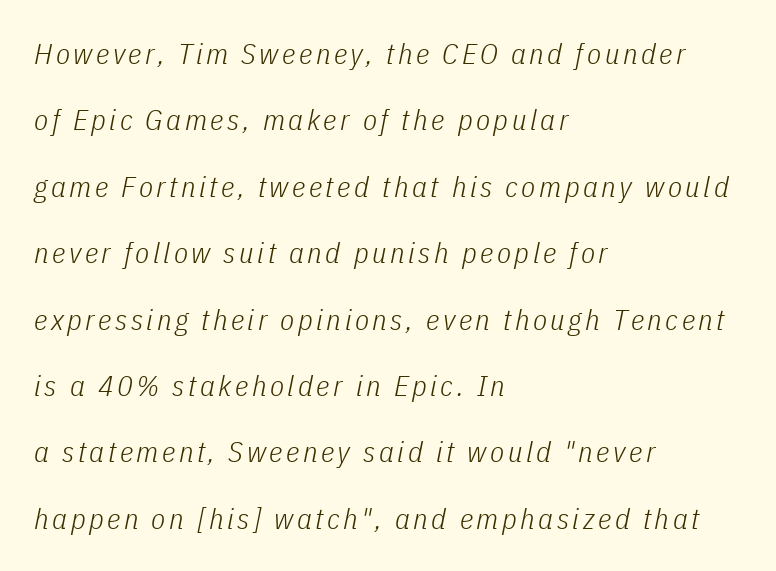
The image shows 29 px light, condensed type, italic (leaning right); set left-aligned, loose line spacing (2.29x), not underlined; low stroke contrast and a medium x-height.
